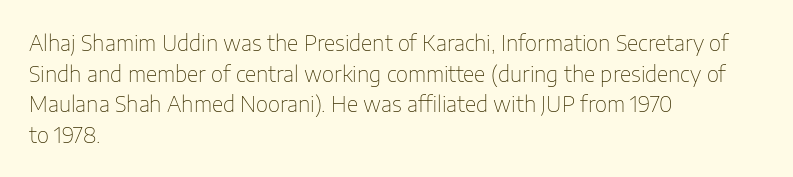
The image shows 21 px text type, upright; set left-aligned, normal line spacing (1.46x), normal letter spacing, not underlined.
